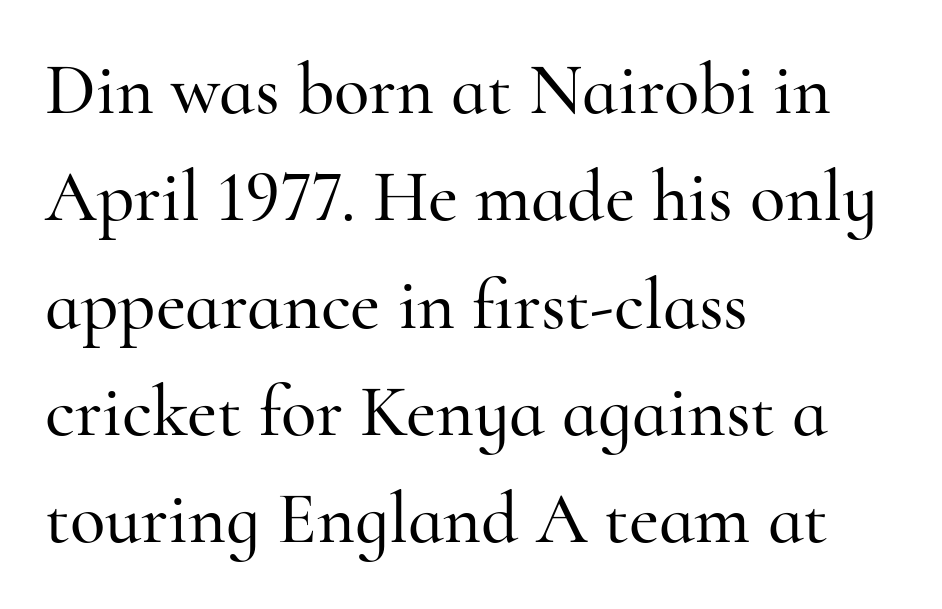
No extra tracking has been applied to these lines. Reading down the column, the eye jumps a familiar distance to each next line. The passage shown is typed in a proportional face where columns would drift. Caption: multi-line text, flush left, ragged right. Are there feet on the stems? There are — it's a serif.
